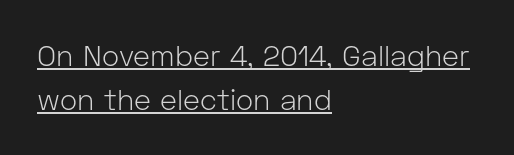
The image shows 29 px light sans-serif type, upright; set left-aligned, normal line spacing (1.52x), normal letter spacing, underlined; low stroke contrast and a medium x-height.
